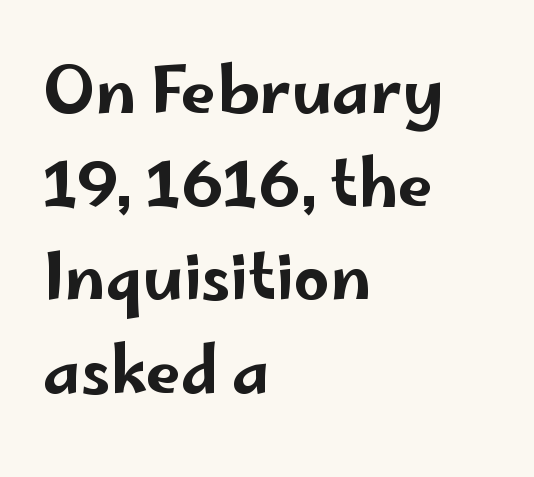
The image shows 63 px wide sans-serif type, upright; set left-aligned, normal line spacing (1.48x), normal letter spacing, not underlined; low stroke contrast and a small x-height.
